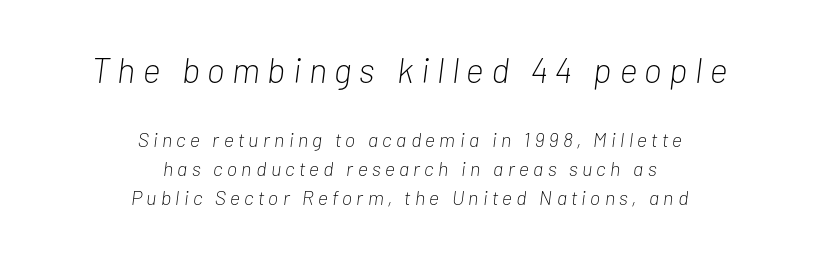
{"italic": "yes", "lean": "right", "slant_degrees": 7, "bold": "no", "weight": "light", "width": "condensed", "stroke_contrast": "low", "x_height": "medium", "monospaced": "no", "underline": "no", "align": "center", "line_spacing": "normal", "line_spacing_ratio": 1.45, "letter_spacing": "wide", "letter_spacing_em": 0.22, "larger_block": "first", "size_ratio": 1.75, "glyph_px": 35}
